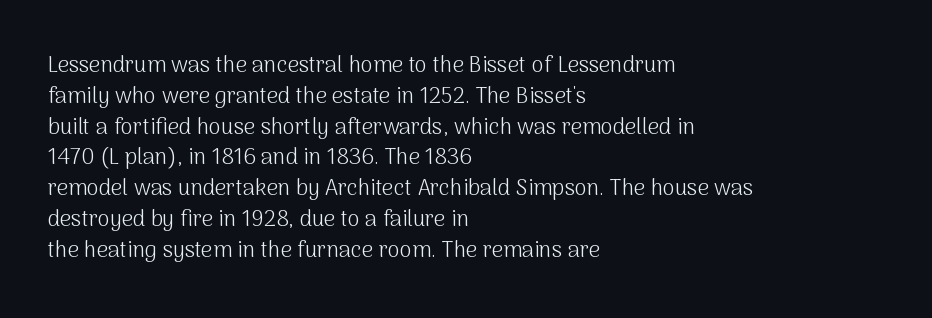
Summary of vertical rhythm: regular, with standard interline spacing. Short note: letters normally spaced. The font's upright variant was chosen for this text. Casual observation: everything's shoved over to the left.
